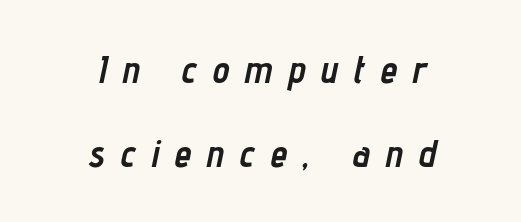
{"italic": "yes", "lean": "right", "slant_degrees": 12, "bold": "yes", "weight": "semibold", "width": "condensed", "stroke_contrast": "low", "x_height": "medium", "monospaced": "no", "underline": "no", "align": "center", "line_spacing": "loose", "line_spacing_ratio": 2.21, "letter_spacing": "wide", "letter_spacing_em": 0.42, "glyph_px": 38}
